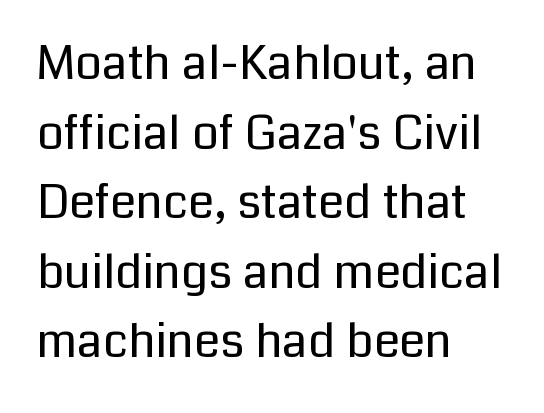
{"serif": "no", "italic": "no", "bold": "no", "weight": "regular", "width": "normal", "stroke_contrast": "low", "x_height": "medium", "monospaced": "no", "underline": "no", "align": "left", "line_spacing": "normal", "line_spacing_ratio": 1.48, "letter_spacing": "normal", "letter_spacing_em": 0.0, "glyph_px": 47}
